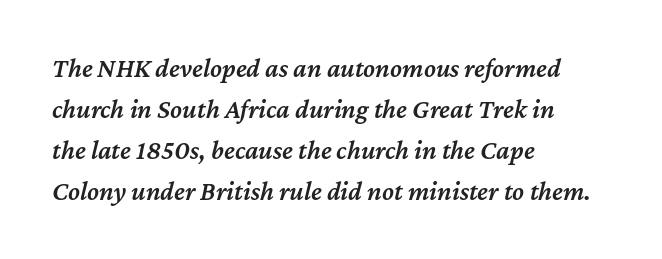
Q: Is the text bold? A: Semi-bold.
Q: Is the text italic (slanted)? A: Yes, it leans right by about 12 degrees.
Q: Is the text underlined? A: No.
Q: How is the paragraph aligned? A: Left-aligned.
Q: Is the spacing between letters normal or unusually wide? A: Normal.
Q: Is the spacing between lines tight, normal or loose? A: Normal.
